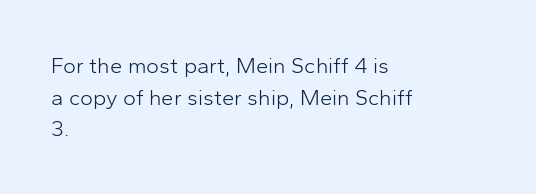
The image shows 22 px text type, upright; set left-aligned, normal line spacing (1.44x), normal letter spacing, not underlined.
